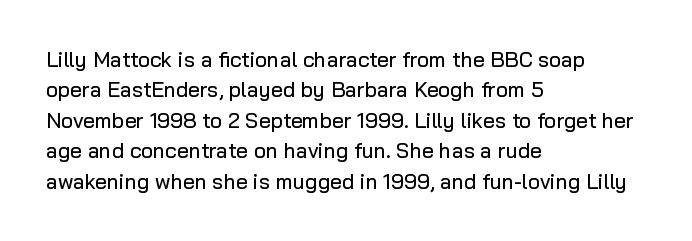
A bare baseline throughout the passage. This rendering uses left alignment, leaving the right contour irregular. Vertical strokes here are truly vertical. Glyph-to-glyph distance matches everyday printed text. If you measured baseline to baseline, you'd find a middling distance.
